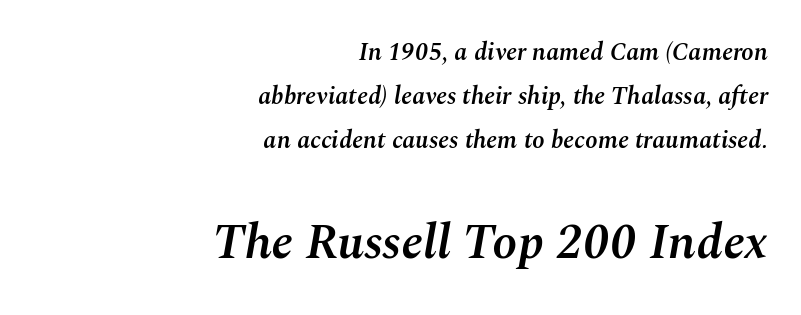
The image shows 50 px semibold type, italic (leaning right); set right-aligned, line spacing 1.76x, normal letter spacing, not underlined; the second (bottom) block is 2.0x larger; medium stroke contrast and a medium x-height.
